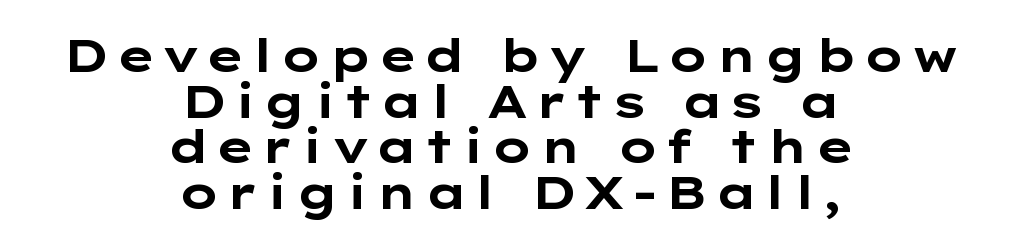
Classification — sans serif. Pretty heavy lettering here — definitely bold. The lettering holds an erect, upright posture throughout. The designer dialed line spacing down below the default.
